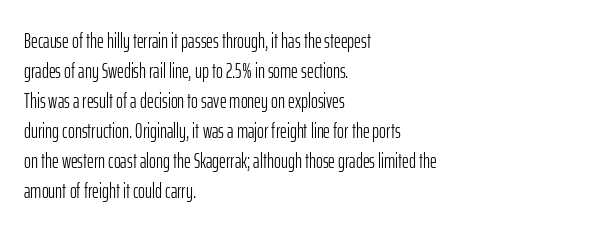
Q: Is the text bold? A: No.
Q: Is the text italic (slanted)? A: No, it is upright.
Q: Is the text underlined? A: No.
Q: How is the paragraph aligned? A: Left-aligned.
Q: Is the spacing between letters normal or unusually wide? A: Normal.
Q: Is the spacing between lines tight, normal or loose? A: Normal.
